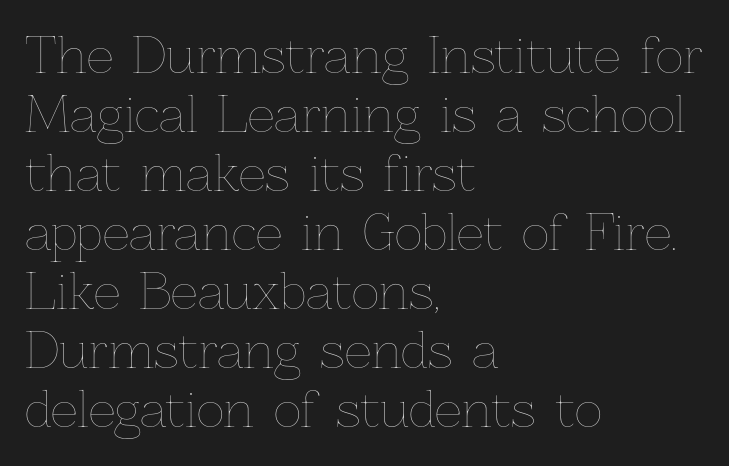
The image shows 48 px thin type, upright; set left-aligned, line spacing 1.23x, normal letter spacing, not underlined; low stroke contrast and a medium x-height.
